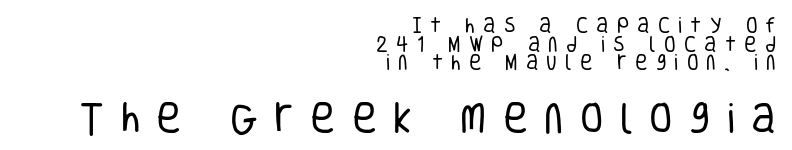
{"serif": "no", "italic": "no", "bold": "no", "weight": "regular", "width": "condensed", "stroke_contrast": "low", "x_height": "large", "monospaced": "no", "underline": "no", "align": "right", "line_spacing": "tight", "line_spacing_ratio": 1.09, "letter_spacing": "wide", "letter_spacing_em": 0.48, "larger_block": "second", "size_ratio": 2.0, "glyph_px": 34}
